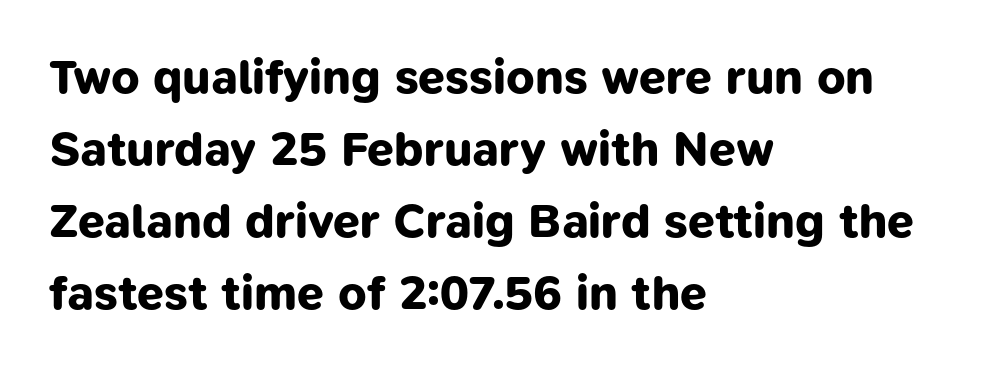
The image shows 48 px bold sans-serif type; set left-aligned, normal line spacing (1.5x), normal letter spacing, not underlined; low stroke contrast and a medium x-height.
